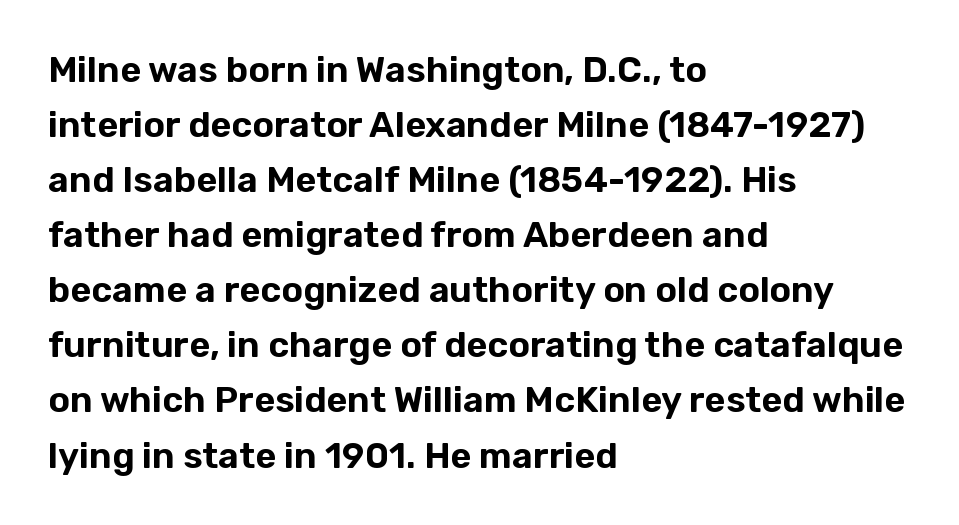
{"serif": "no", "italic": "no", "width": "normal", "stroke_contrast": "low", "x_height": "medium", "monospaced": "no", "underline": "no", "align": "left", "line_spacing": "normal", "line_spacing_ratio": 1.53, "letter_spacing": "normal", "letter_spacing_em": 0.0, "glyph_px": 36}
